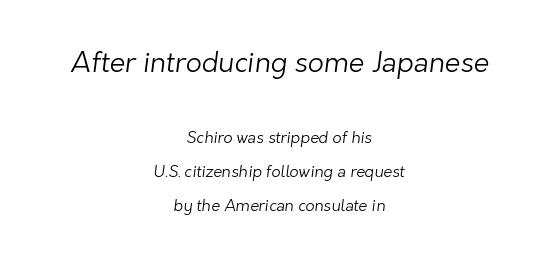
Q: Is the text bold? A: No.
Q: Is the typeface a serif or a sans-serif typeface? A: Sans-serif.
Q: Is the text underlined? A: No.
Q: How is the paragraph aligned? A: Centered.
Q: Is the spacing between letters normal or unusually wide? A: Normal.
Q: Is the spacing between lines tight, normal or loose? A: Loose.
Q: Which block of text is set in a larger size, the first (top) or the second (bottom)? A: The first (top) one.
Q: Width (condensed, normal, or wide)? A: Normal.
Q: Stroke contrast? A: Low.
Q: x-height? A: Medium.
Q: Monospaced? A: No.
